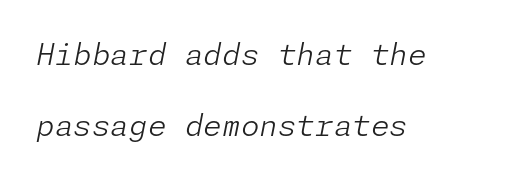
A typesetter would call this leading open, well beyond the default. These lines were composed using italics. Compared with typical body copy, the letter spacing here is the same. The baseline area is clear.
